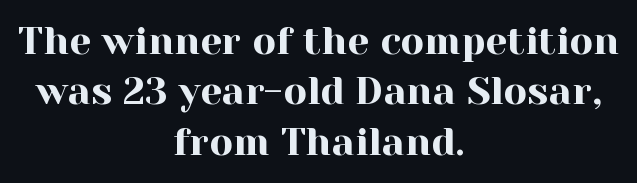
The image shows 39 px serif type, upright; set centered, normal line spacing (1.29x), normal letter spacing, not underlined; a medium x-height.
